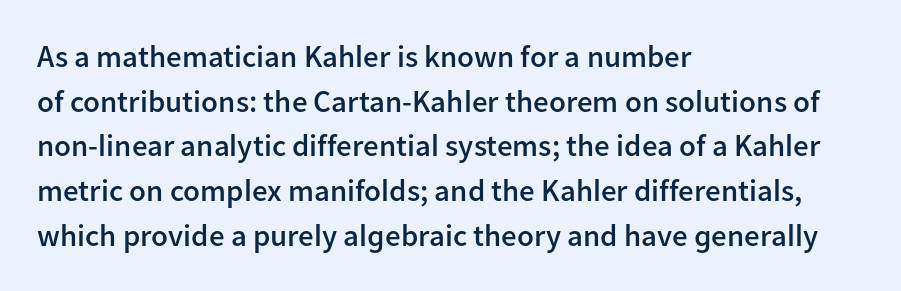
{"serif": "no", "italic": "no", "bold": "semi", "weight": "semibold", "width": "normal", "stroke_contrast": "low", "x_height": "medium", "monospaced": "no", "underline": "no", "align": "left", "line_spacing": "normal", "line_spacing_ratio": 1.44, "letter_spacing": "normal", "letter_spacing_em": 0.0, "glyph_px": 31}
